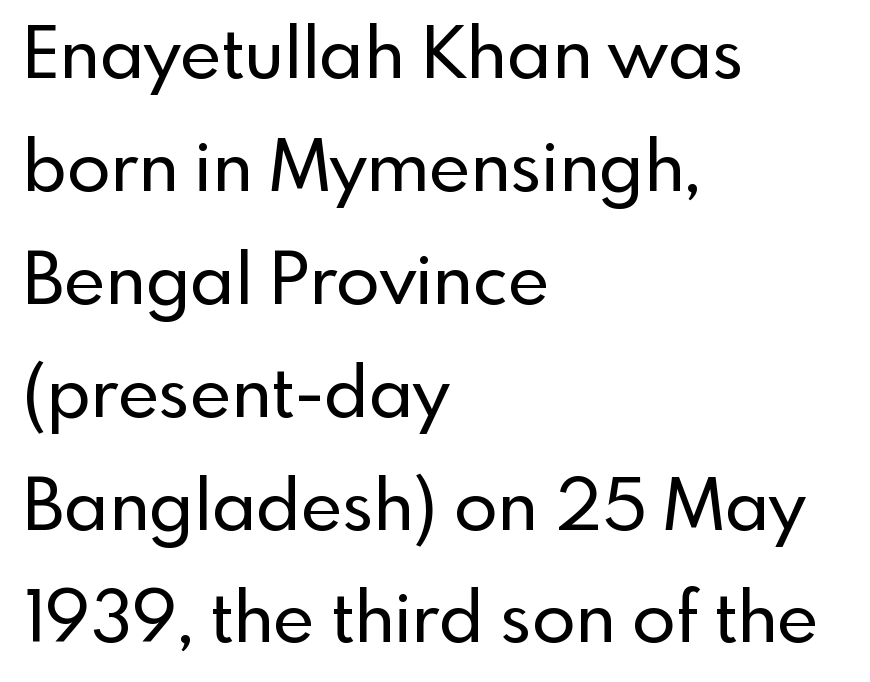
The image shows 71 px sans-serif type, upright; set left-aligned, normal line spacing (1.59x), normal letter spacing, not underlined; a small x-height.
